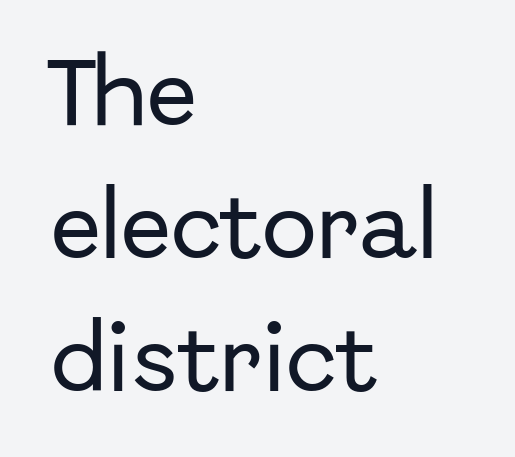
The image shows 74 px sans-serif type, upright; set left-aligned, line spacing 1.8x, normal letter spacing, not underlined; low stroke contrast and a medium x-height.
